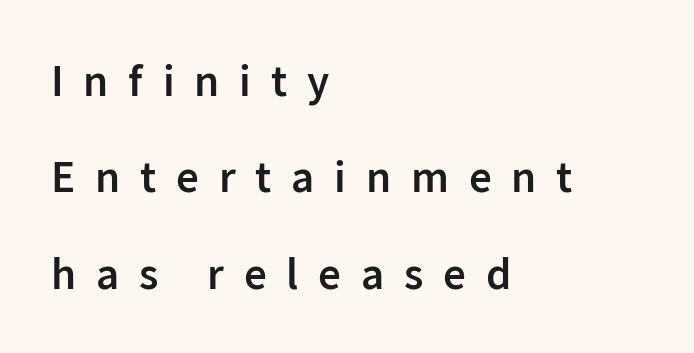
Think of a printed novel: that variable character pitch is what you see here. The passage shown has open, widely tracked lettering throughout. Rows of type keep a wide berth in the vertical direction. Are there feet on the stems? There aren't — it's a sans. Letters rest on an invisible, unmarked baseline. Typographic density is moderately raised because the face is semibold.
